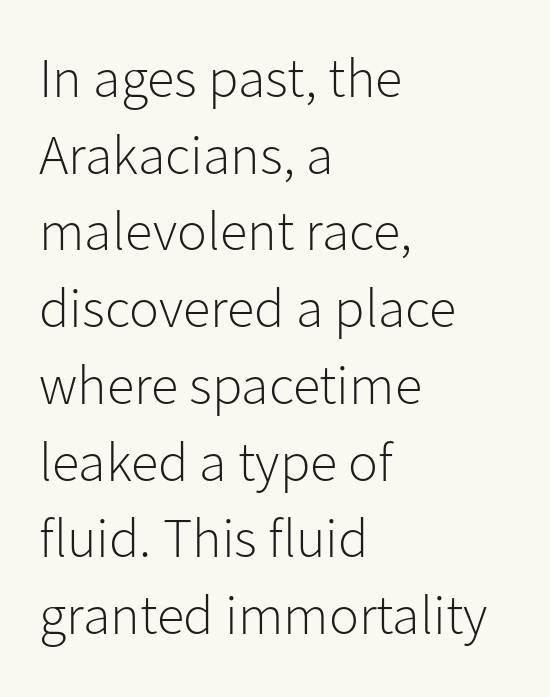
Q: Is the text bold? A: No.
Q: Is the text italic (slanted)? A: No, it is upright.
Q: Is the typeface a serif or a sans-serif typeface? A: Sans-serif.
Q: Is the text underlined? A: No.
Q: How is the paragraph aligned? A: Left-aligned.
Q: Is the spacing between letters normal or unusually wide? A: Normal.
Q: Is the spacing between lines tight, normal or loose? A: Normal.
Q: Width (condensed, normal, or wide)? A: Normal.
Q: Stroke contrast? A: Low.
Q: x-height? A: Medium.
Q: Monospaced? A: No.
